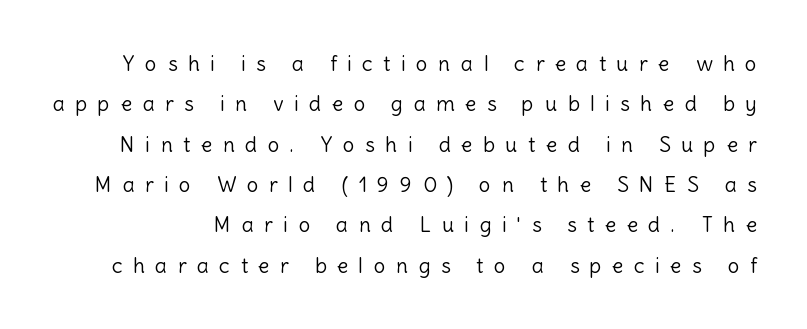
Q: Is the text bold? A: No.
Q: Is the text italic (slanted)? A: No, it is upright.
Q: Is the text underlined? A: No.
Q: Is the spacing between letters normal or unusually wide? A: Unusually wide.
Q: Is the spacing between lines tight, normal or loose? A: Loose.
